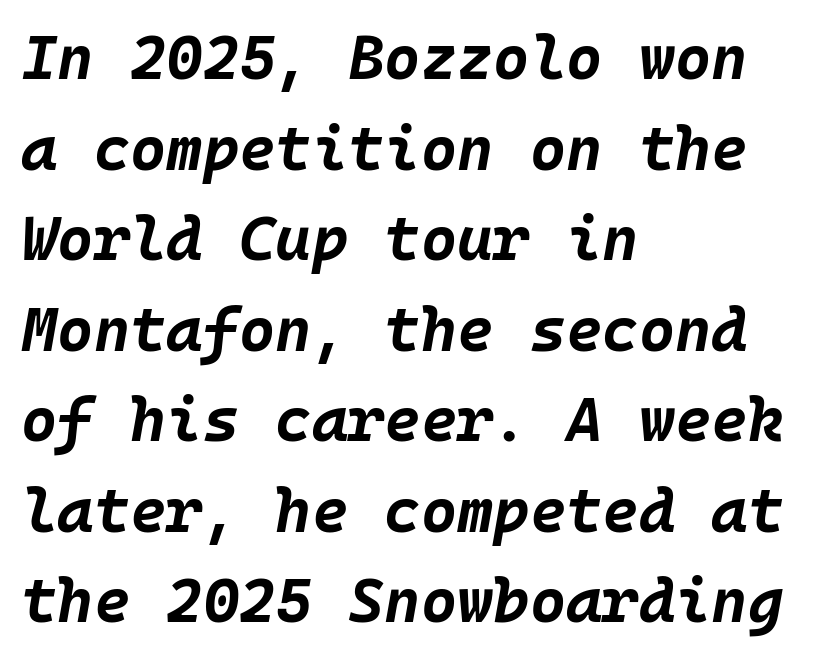
The image shows 62 px bold type, italic (leaning right); set left-aligned, normal line spacing (1.46x), normal letter spacing, not underlined; low stroke contrast and a large x-height.
